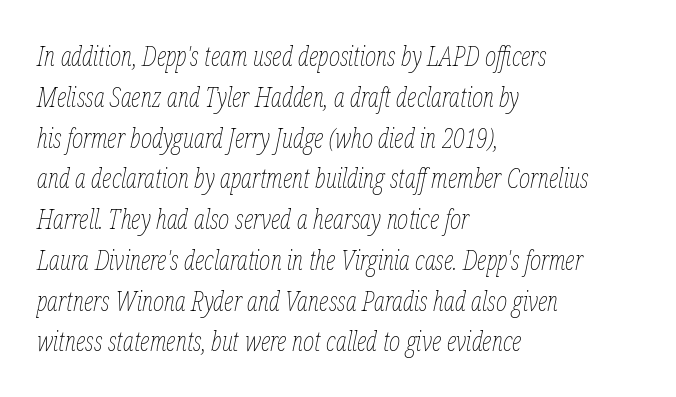
Q: Is the text bold? A: No.
Q: Is the text italic (slanted)? A: Yes, it leans right by about 12 degrees.
Q: Is the text underlined? A: No.
Q: How is the paragraph aligned? A: Left-aligned.
Q: Is the spacing between letters normal or unusually wide? A: Normal.
Q: Is the spacing between lines tight, normal or loose? A: Normal.
